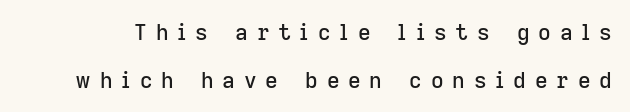
Q: Is the text italic (slanted)? A: No, it is upright.
Q: Is the text underlined? A: No.
Q: Is the spacing between letters normal or unusually wide? A: Unusually wide.
Q: Is the spacing between lines tight, normal or loose? A: Loose.
